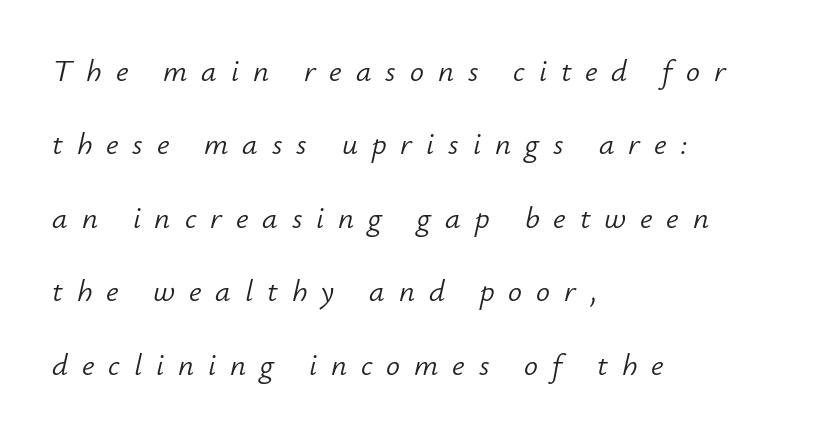
The image shows 31 px light type, italic (leaning right); set left-aligned, loose line spacing (2.37x), unusually wide letter spacing (+0.45 em), not underlined; low stroke contrast and a small x-height.
